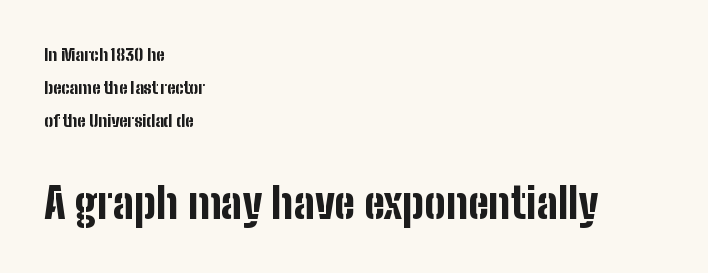
Observe the absence of serifs on each vertical stroke in this sample. Reading top to bottom, the characters get bigger at the block break. The paragraph shown leans on its left margin. Note the varied advance widths — an 'i' is clearly narrower than an 'm'. How heavy is the stroke? Heavy — this is a bold. Standard letterfit; no display-style spreading of the glyphs.
